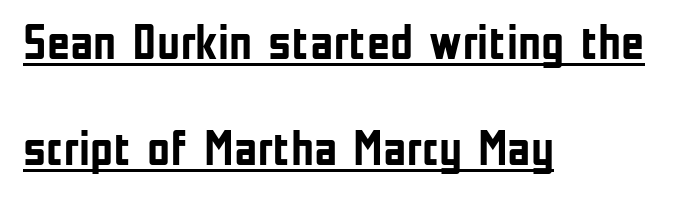
Reading down the block, your eye returns to a fixed left position each line. The letters stand straight up with perfectly vertical stems. Underlining? Definitely there. This sample uses a sans-serif face.
